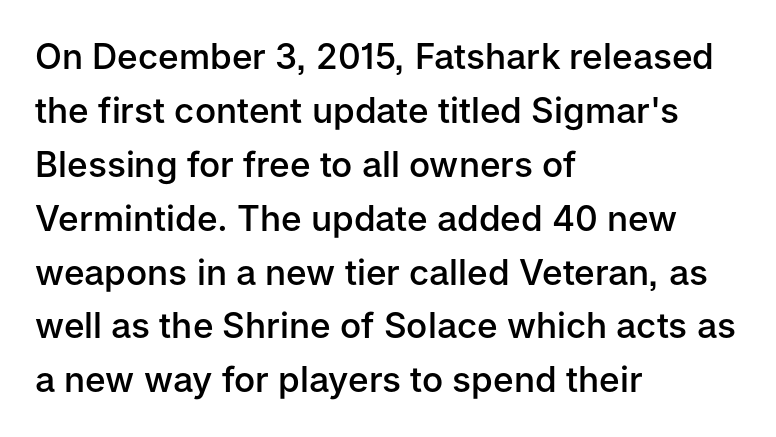
{"serif": "no", "italic": "no", "bold": "semi", "weight": "semibold", "width": "normal", "stroke_contrast": "low", "x_height": "medium", "monospaced": "no", "underline": "no", "align": "left", "line_spacing": "normal", "line_spacing_ratio": 1.54, "letter_spacing": "normal", "letter_spacing_em": 0.0, "glyph_px": 35}
